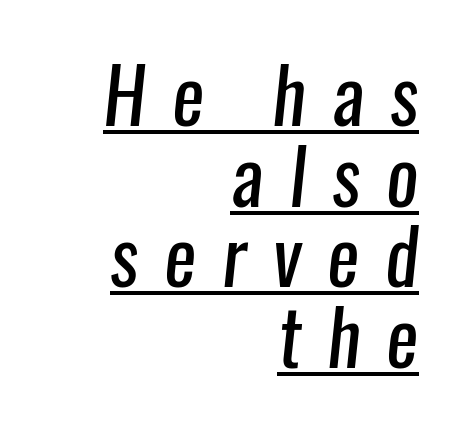
Q: Is the text bold? A: No.
Q: Is the typeface a serif or a sans-serif typeface? A: Sans-serif.
Q: Is the text underlined? A: Yes.
Q: How is the paragraph aligned? A: Right-aligned.
Q: Is the spacing between letters normal or unusually wide? A: Unusually wide.
Q: Is the spacing between lines tight, normal or loose? A: Tight.
Q: Width (condensed, normal, or wide)? A: Condensed.
Q: Stroke contrast? A: Low.
Q: x-height? A: Medium.
Q: Monospaced? A: No.
